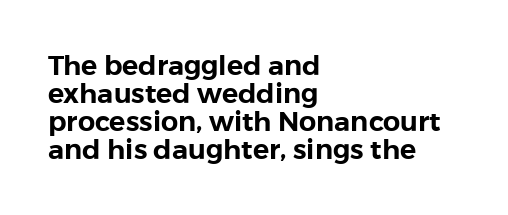
The image shows 27 px text type, upright; set left-aligned, tight line spacing (1.04x), normal letter spacing, not underlined.
